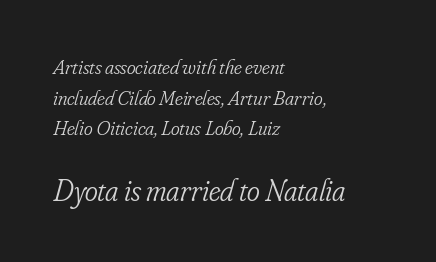
The vertical gap from one line to the next is medium. Characters are canted at an angle relative to the baseline's perpendicular. The face used here is proportionally spaced, like ordinary book or web type. The letterforms sit shoulder to shoulder at normal distance. Visually the block forms a straight wall on the left and a jagged coastline on the right. Is the type heavy? It reads as light-to-regular instead.
